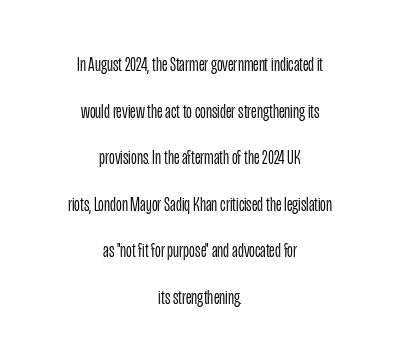
The image shows 20 px text type, upright; set centered, loose line spacing (2.33x), normal letter spacing, not underlined.
